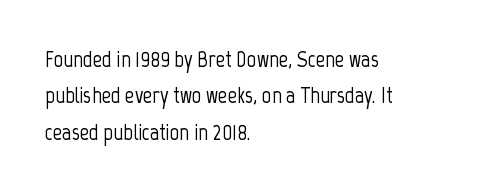
Q: Is the text italic (slanted)? A: No, it is upright.
Q: Is the text underlined? A: No.
Q: How is the paragraph aligned? A: Left-aligned.
Q: Is the spacing between letters normal or unusually wide? A: Normal.
Q: Is the spacing between lines tight, normal or loose? A: Normal.
